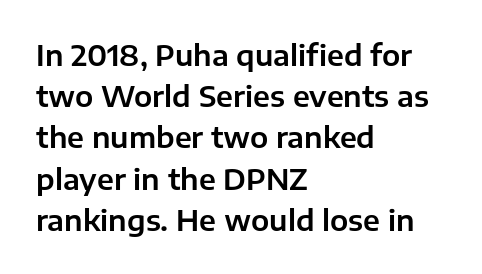
{"serif": "no", "italic": "no", "width": "normal", "stroke_contrast": "low", "x_height": "medium", "monospaced": "no", "underline": "no", "align": "left", "line_spacing": "normal", "line_spacing_ratio": 1.42, "letter_spacing": "normal", "letter_spacing_em": 0.0, "glyph_px": 29}
